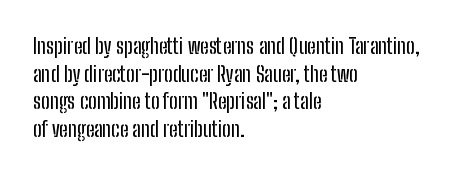
Q: Is the text italic (slanted)? A: No, it is upright.
Q: Is the text underlined? A: No.
Q: How is the paragraph aligned? A: Left-aligned.
Q: Is the spacing between letters normal or unusually wide? A: Normal.
Q: Is the spacing between lines tight, normal or loose? A: Normal.
